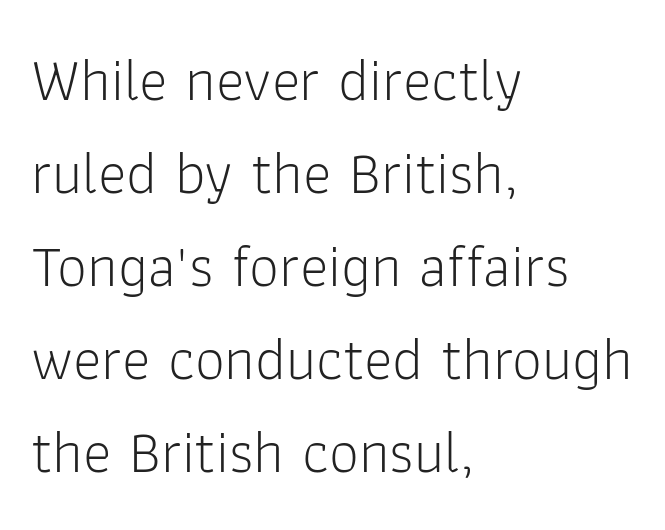
{"serif": "no", "italic": "no", "bold": "no", "weight": "light", "width": "normal", "stroke_contrast": "low", "x_height": "medium", "monospaced": "no", "underline": "no", "align": "left", "line_spacing": "normal", "line_spacing_ratio": 1.55, "letter_spacing": "normal", "letter_spacing_em": 0.0, "glyph_px": 60}
